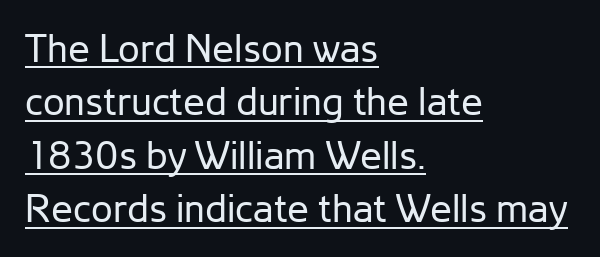
Q: Is the text bold? A: No.
Q: Is the text italic (slanted)? A: No, it is upright.
Q: Is the typeface a serif or a sans-serif typeface? A: Sans-serif.
Q: Is the text underlined? A: Yes.
Q: How is the paragraph aligned? A: Left-aligned.
Q: Is the spacing between letters normal or unusually wide? A: Normal.
Q: Is the spacing between lines tight, normal or loose? A: Normal.
Q: Width (condensed, normal, or wide)? A: Normal.
Q: Stroke contrast? A: Low.
Q: x-height? A: Medium.
Q: Monospaced? A: No.
